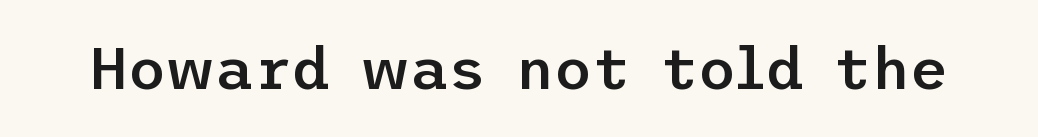
The image shows 59 px semibold sans-serif type, upright; set normal letter spacing, not underlined; low stroke contrast and a medium x-height.
